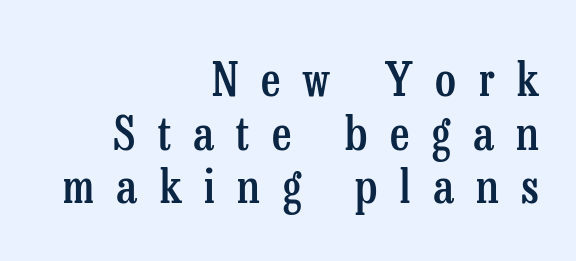
{"serif": "yes", "italic": "no", "bold": "semi", "weight": "semibold", "width": "condensed", "stroke_contrast": "low", "x_height": "medium", "monospaced": "no", "underline": "no", "align": "right", "line_spacing": "tight", "line_spacing_ratio": 1.14, "letter_spacing": "wide", "letter_spacing_em": 0.48, "glyph_px": 47}
